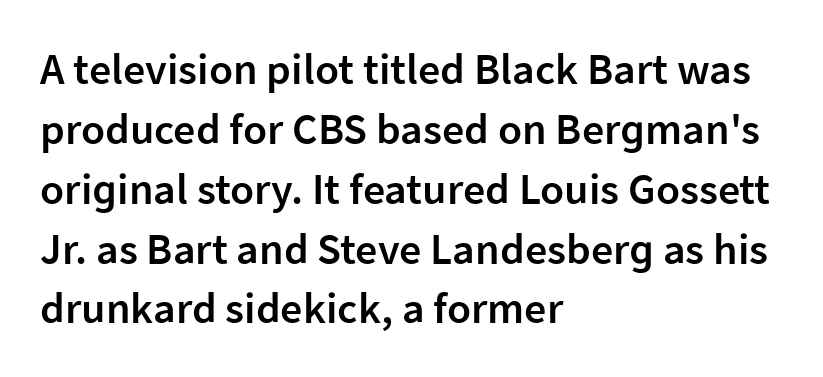
The image shows 44 px semibold sans-serif type, upright; set left-aligned, normal line spacing (1.36x), normal letter spacing, not underlined; low stroke contrast and a medium x-height.
